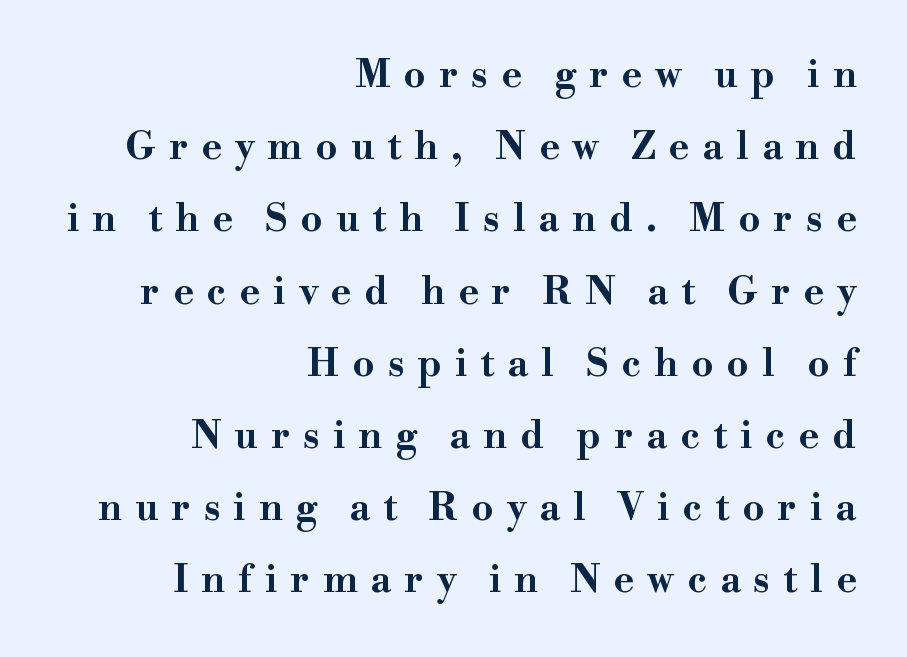
On the weight axis this lands at bold, roughly 700. The block of text is sparse from top to bottom, with ample space between rows. Think of a printed novel: that variable character pitch is what you see here. A student would call this right alignment; a typographer would say flush right, rag left. Words float on clear page, feet unadorned.
